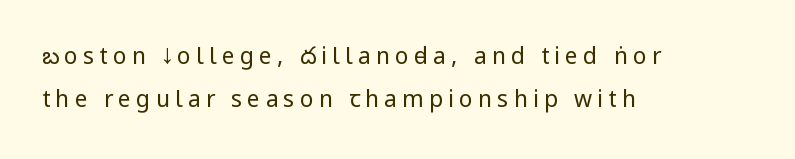
The image shows 23 px text type, upright; set left-aligned, line spacing 1.86x, unusually wide letter spacing (+0.22 em), not underlined.
